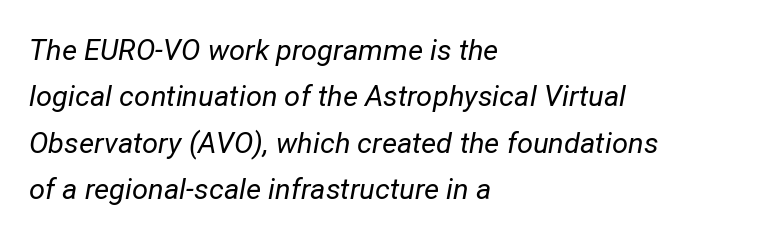
Q: Is the text bold? A: No.
Q: Is the text italic (slanted)? A: Yes, it leans right by about 12 degrees.
Q: Is the text underlined? A: No.
Q: How is the paragraph aligned? A: Left-aligned.
Q: Is the spacing between letters normal or unusually wide? A: Normal.
Q: Is the spacing between lines tight, normal or loose? A: Normal.
Q: Width (condensed, normal, or wide)? A: Normal.
Q: Stroke contrast? A: Low.
Q: x-height? A: Medium.
Q: Monospaced? A: No.
